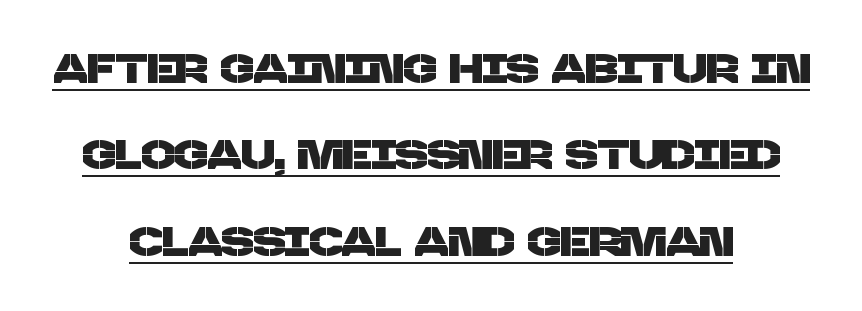
The image shows 40 px sans-serif type; set centered, loose line spacing (2.16x), normal letter spacing, underlined; low stroke contrast and a large x-height.
